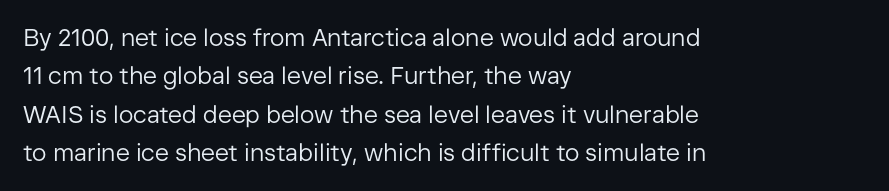
Q: Is the text bold? A: No.
Q: Is the text italic (slanted)? A: No, it is upright.
Q: Is the text underlined? A: No.
Q: How is the paragraph aligned? A: Left-aligned.
Q: Is the spacing between letters normal or unusually wide? A: Normal.
Q: Is the spacing between lines tight, normal or loose? A: Normal.
